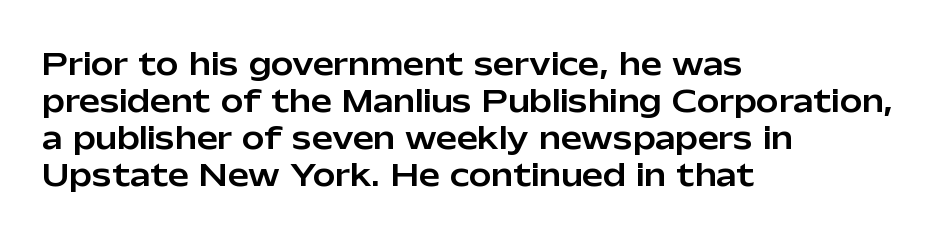
The letters stand upright; this is a roman face. Each word holds together tightly as a unit, with standard inter-letter gaps. The passage shown is typed in a proportional face where columns would drift. The baseline area is clear.
